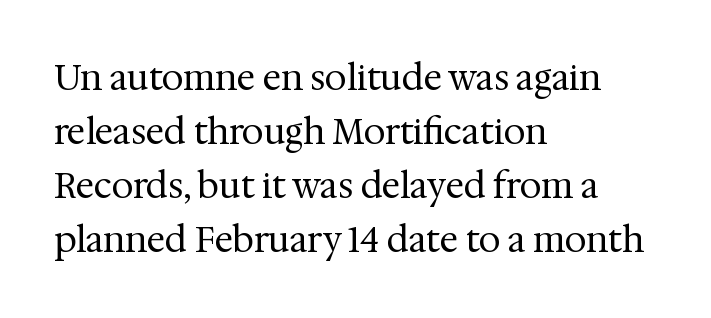
{"serif": "yes", "italic": "no", "bold": "no", "weight": "regular", "width": "normal", "stroke_contrast": "medium", "x_height": "medium", "monospaced": "no", "underline": "no", "align": "left", "line_spacing": "normal", "line_spacing_ratio": 1.54, "letter_spacing": "normal", "letter_spacing_em": 0.0, "glyph_px": 35}
